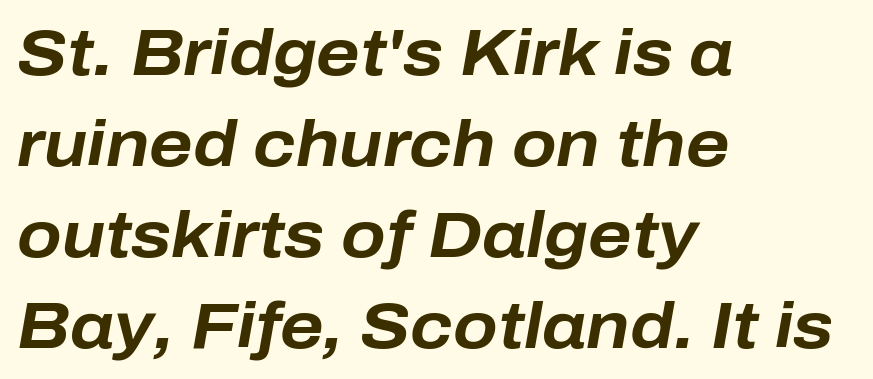
Set as a true bold cut, around the 700 mark. Visually the block forms a straight wall on the left and a jagged coastline on the right. Words appear dense and cohesive because spacing is normal. Slanted lettering throughout.
